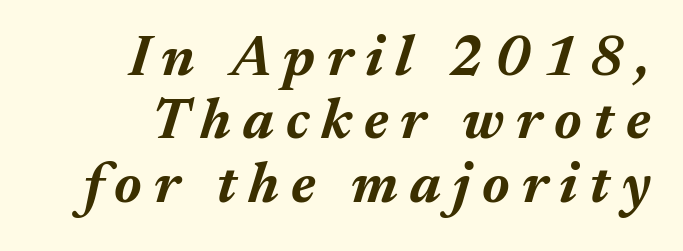
The lettering tilts uniformly, giving the passage an italic look. The letters are spread apart with noticeably loose tracking. The characters look thick and weighty, a clear bold. Varying glyph widths throughout — classic text-font behaviour. The rendering anchors every line to the right-hand side. A bare baseline throughout the passage.
